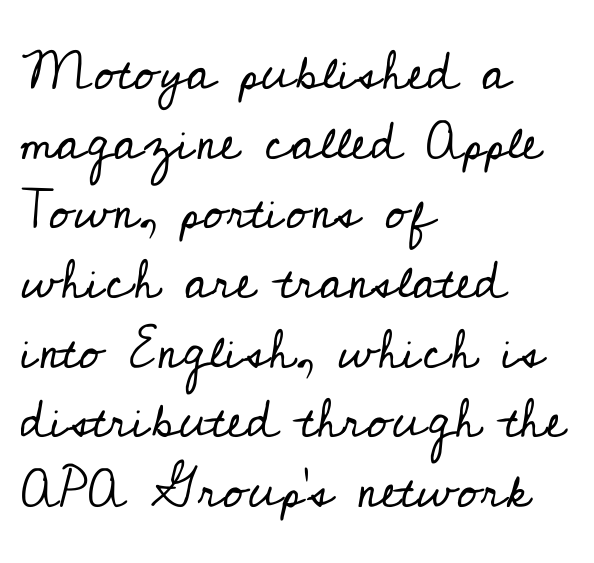
Line starts are locked; line ends wander. The weight tops out at a normal text grade. Honestly, the row spacing looks completely unremarkable. The face used here is proportionally spaced, like ordinary book or web type.
